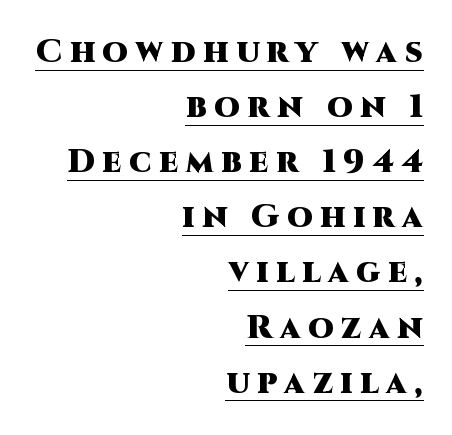
Short note: letters widely spaced. Is this a sans? Yes — the strokes have no serifs. Posture: straight, roman, zero tilt. Students, observe: this is what conventionally led text looks like.
